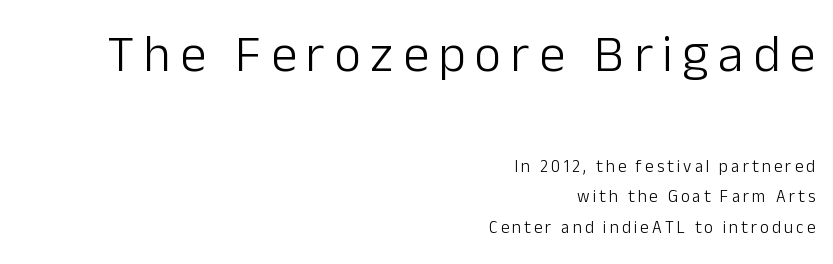
{"serif": "no", "italic": "no", "bold": "no", "weight": "light", "width": "normal", "stroke_contrast": "low", "x_height": "medium", "monospaced": "no", "underline": "no", "align": "right", "line_spacing_ratio": 1.81, "larger_block": "first", "size_ratio": 3.06, "glyph_px": 52}
